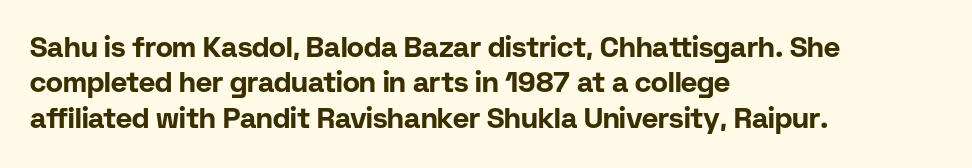
Q: Is the text bold? A: Yes.
Q: Is the text italic (slanted)? A: No, it is upright.
Q: Is the typeface a serif or a sans-serif typeface? A: Sans-serif.
Q: Is the text underlined? A: No.
Q: How is the paragraph aligned? A: Left-aligned.
Q: Is the spacing between letters normal or unusually wide? A: Normal.
Q: Is the spacing between lines tight, normal or loose? A: Normal.
Q: Width (condensed, normal, or wide)? A: Normal.
Q: Stroke contrast? A: Low.
Q: x-height? A: Medium.
Q: Monospaced? A: No.
